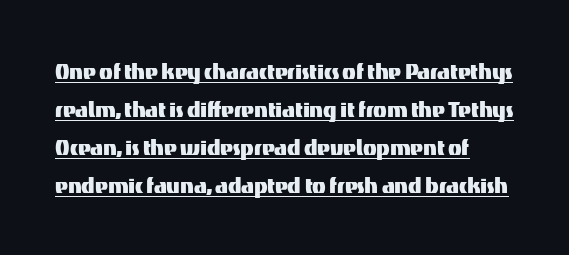
{"serif": "no", "italic": "no", "width": "normal", "stroke_contrast": "medium", "x_height": "medium", "monospaced": "no", "underline": "yes", "line_spacing": "normal", "line_spacing_ratio": 1.36, "letter_spacing": "normal", "letter_spacing_em": 0.0, "glyph_px": 28}
